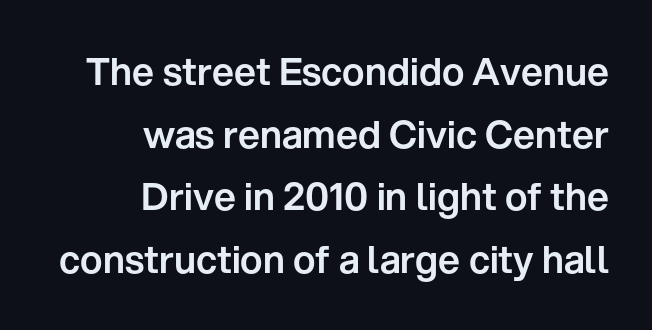
The image shows 38 px sans-serif type, upright; set right-aligned, normal line spacing (1.65x), normal letter spacing, not underlined; low stroke contrast and a medium x-height.
